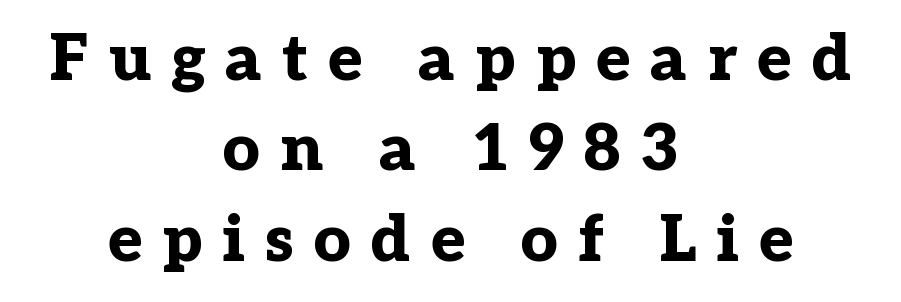
{"serif": "yes", "italic": "no", "bold": "yes", "weight": "bold", "width": "normal", "stroke_contrast": "low", "x_height": "medium", "monospaced": "no", "underline": "no", "align": "center", "line_spacing": "normal", "line_spacing_ratio": 1.39, "letter_spacing": "wide", "letter_spacing_em": 0.31, "glyph_px": 65}
